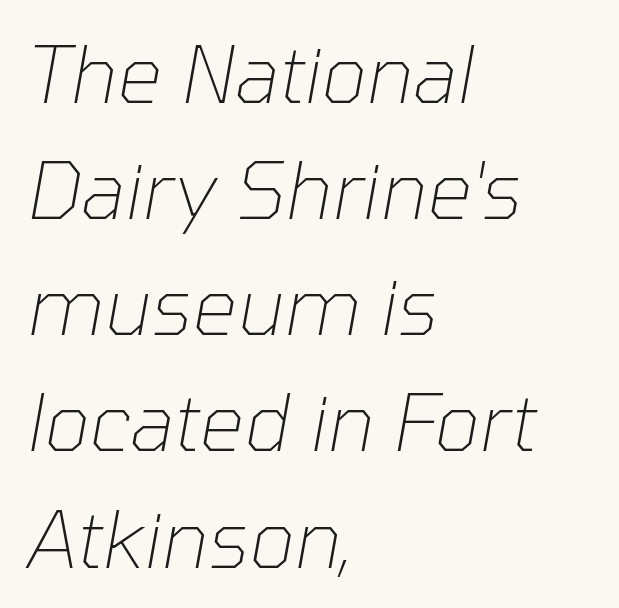
Q: Is the text bold? A: No.
Q: Is the text italic (slanted)? A: Yes, it leans right by about 10 degrees.
Q: Is the text underlined? A: No.
Q: How is the paragraph aligned? A: Left-aligned.
Q: Is the spacing between letters normal or unusually wide? A: Normal.
Q: Is the spacing between lines tight, normal or loose? A: Normal.
Q: Width (condensed, normal, or wide)? A: Normal.
Q: Stroke contrast? A: Low.
Q: x-height? A: Medium.
Q: Monospaced? A: No.
